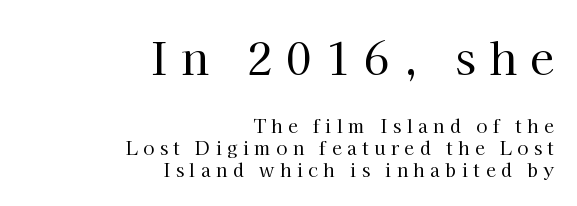
The image shows 44 px regular-weight serif type, upright; set right-aligned, line spacing 1.22x, unusually wide letter spacing (+0.3 em), not underlined; the first (top) block is 2.44x larger; high stroke contrast and a medium x-height.
